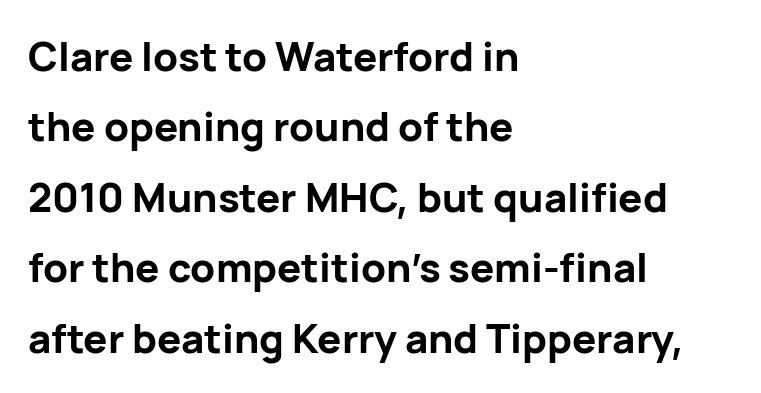
The image shows 40 px bold sans-serif type, upright; set left-aligned, line spacing 1.76x, normal letter spacing, not underlined; low stroke contrast and a medium x-height.
